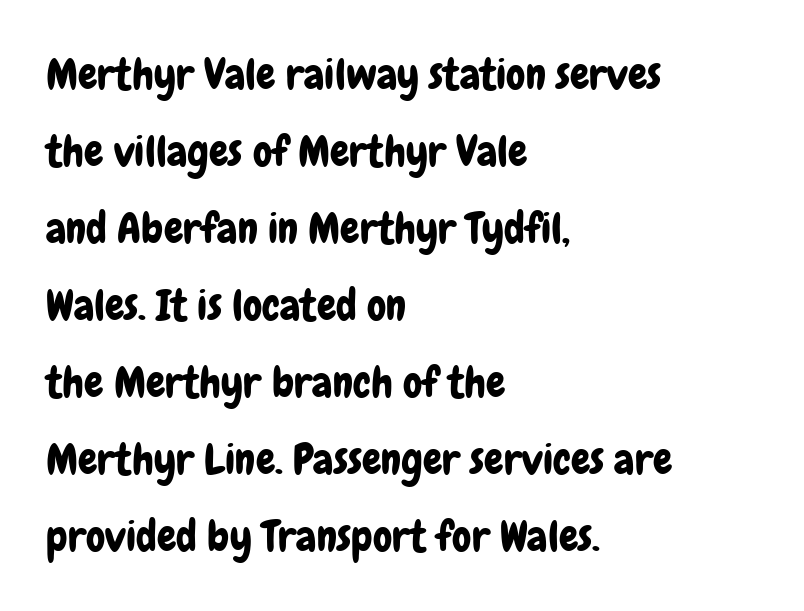
Q: Is the text italic (slanted)? A: No, it is upright.
Q: Is the typeface a serif or a sans-serif typeface? A: Sans-serif.
Q: Is the text underlined? A: No.
Q: How is the paragraph aligned? A: Left-aligned.
Q: Is the spacing between letters normal or unusually wide? A: Normal.
Q: Width (condensed, normal, or wide)? A: Condensed.
Q: Stroke contrast? A: Low.
Q: x-height? A: Medium.
Q: Monospaced? A: No.
